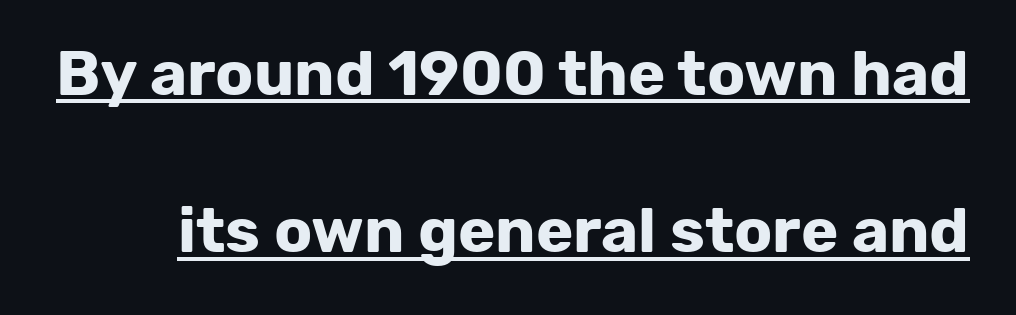
{"serif": "no", "italic": "no", "bold": "yes", "weight": "bold", "width": "normal", "stroke_contrast": "low", "x_height": "medium", "monospaced": "no", "underline": "yes", "line_spacing": "loose", "line_spacing_ratio": 2.5, "letter_spacing": "normal", "letter_spacing_em": 0.0, "glyph_px": 63}
